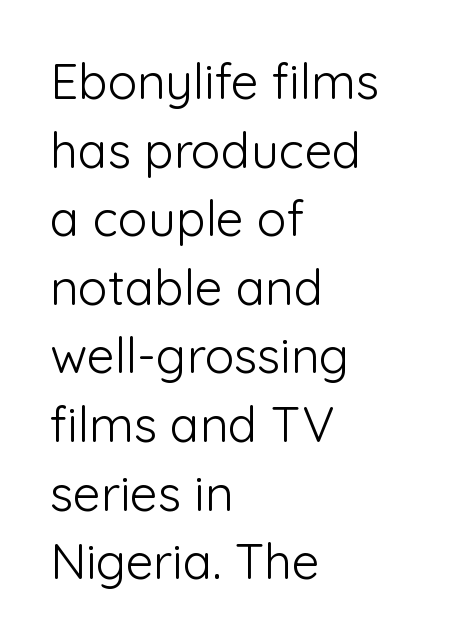
The image shows 49 px light sans-serif type, upright; set left-aligned, normal line spacing (1.4x), normal letter spacing, not underlined; low stroke contrast and a medium x-height.
